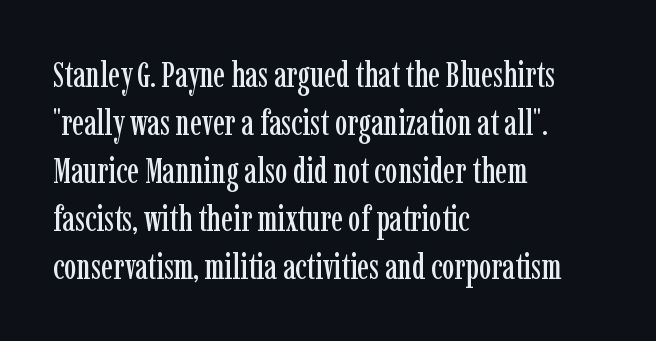
The image shows 35 px condensed serif type, upright; set left-aligned, normal line spacing (1.37x), normal letter spacing, not underlined; low stroke contrast and a medium x-height.
